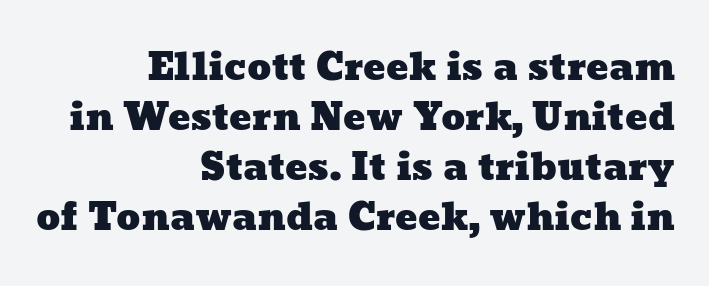
{"width": "wide", "stroke_contrast": "low", "x_height": "medium", "monospaced": "no", "underline": "no", "align": "right", "line_spacing": "normal", "line_spacing_ratio": 1.35, "letter_spacing": "normal", "letter_spacing_em": 0.0, "glyph_px": 37}
